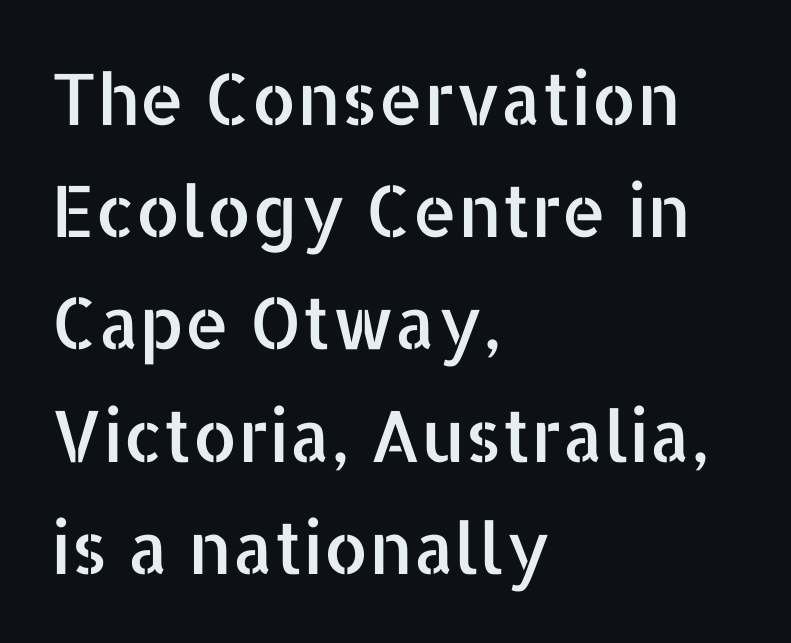
The image shows 71 px sans-serif type, upright; set left-aligned, normal line spacing (1.58x), normal letter spacing, not underlined; low stroke contrast and a medium x-height.
